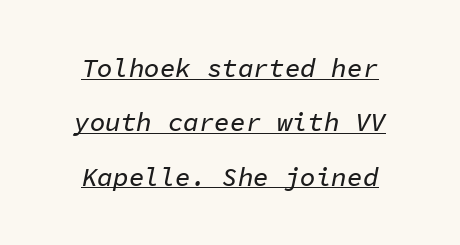
The image shows 26 px text type, italic (leaning right); set centered, loose line spacing (2.09x), normal letter spacing, underlined.
